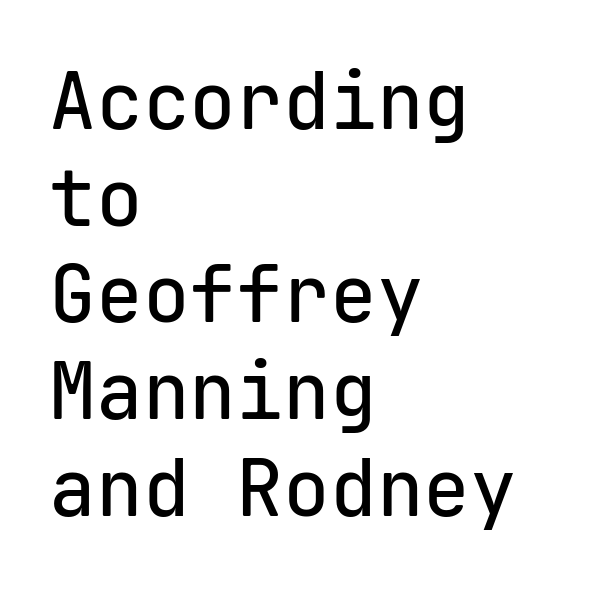
A student would call this left alignment; a typographer would say flush left, rag right. Grotesque or geometric, the face here clearly has no serifs. A typesetter would mark this as roman, not italic. The line texture is even and compact thanks to regular tracking. Every character here occupies the same horizontal width, giving the sample a typewriter-like rhythm. The words here are not underlined.
